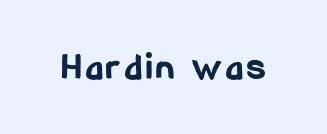
Each letter's strokes conclude bluntly, with no projecting serifs. This sample has the flowing, uneven cadence of proportional lettering. When letters stand straight like this, we call the style roman or upright. Stroke thickness is high; the sample reads as a true bold. Anything drawn beneath the words? Only blank space.
